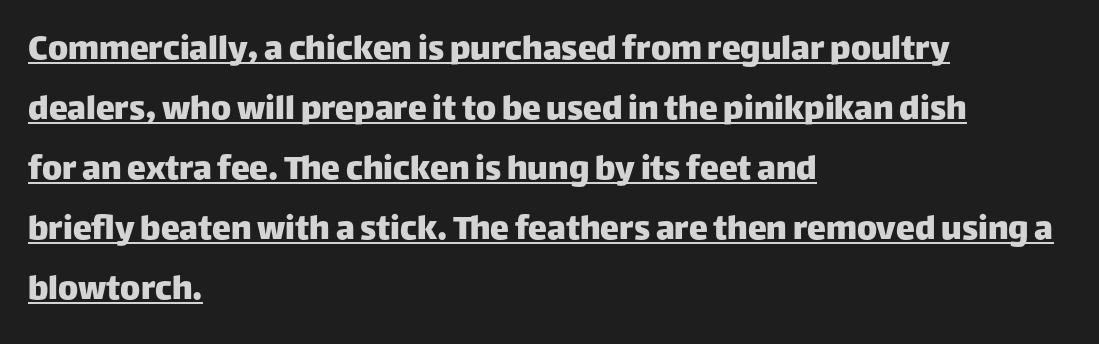
{"serif": "no", "italic": "no", "width": "normal", "stroke_contrast": "low", "x_height": "large", "monospaced": "no", "underline": "yes", "align": "left", "line_spacing": "normal", "line_spacing_ratio": 1.58, "letter_spacing": "normal", "letter_spacing_em": 0.0, "glyph_px": 38}
